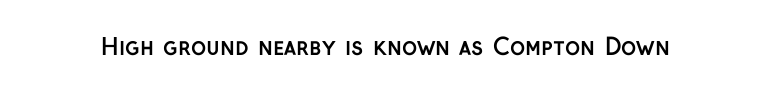
The image shows 23 px bold type, upright; set normal letter spacing, not underlined.
